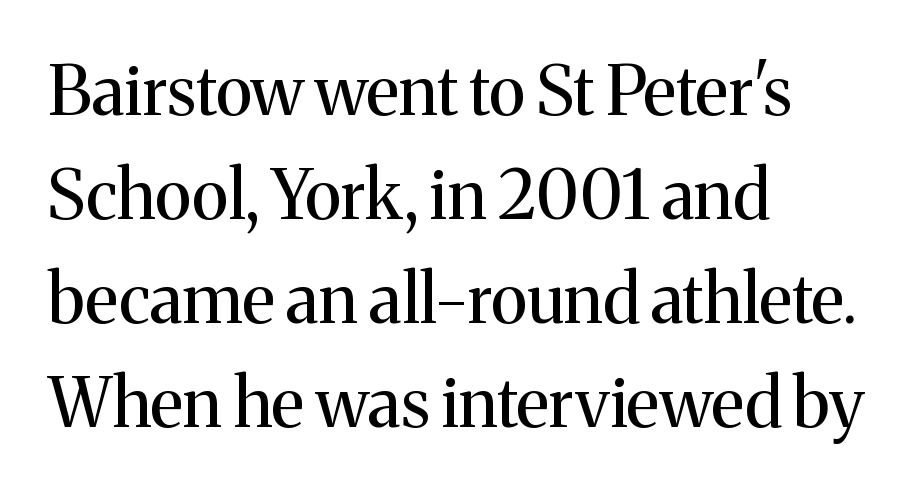
Q: Is the text bold? A: No.
Q: Is the text italic (slanted)? A: No, it is upright.
Q: Is the typeface a serif or a sans-serif typeface? A: Serif.
Q: Is the text underlined? A: No.
Q: How is the paragraph aligned? A: Left-aligned.
Q: Is the spacing between letters normal or unusually wide? A: Normal.
Q: Is the spacing between lines tight, normal or loose? A: Normal.
Q: Width (condensed, normal, or wide)? A: Normal.
Q: Stroke contrast? A: Medium.
Q: x-height? A: Medium.
Q: Monospaced? A: No.
